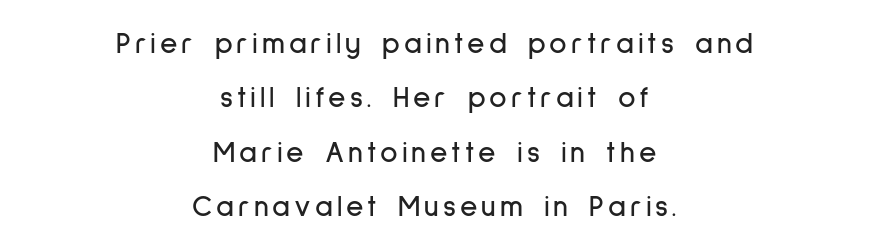
{"serif": "no", "italic": "no", "width": "condensed", "stroke_contrast": "low", "x_height": "medium", "monospaced": "no", "underline": "no", "align": "center", "line_spacing_ratio": 1.81, "glyph_px": 30}
